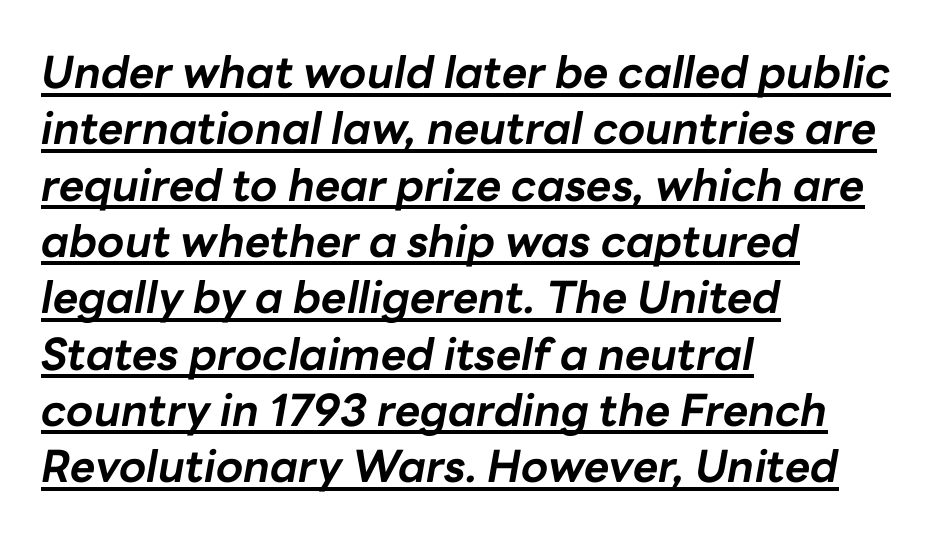
Q: Is the text bold? A: Yes.
Q: Is the text italic (slanted)? A: Yes, it leans right by about 10 degrees.
Q: Is the text underlined? A: Yes.
Q: How is the paragraph aligned? A: Left-aligned.
Q: Is the spacing between letters normal or unusually wide? A: Normal.
Q: Is the spacing between lines tight, normal or loose? A: Normal.
Q: Width (condensed, normal, or wide)? A: Normal.
Q: Stroke contrast? A: Low.
Q: x-height? A: Medium.
Q: Monospaced? A: No.
